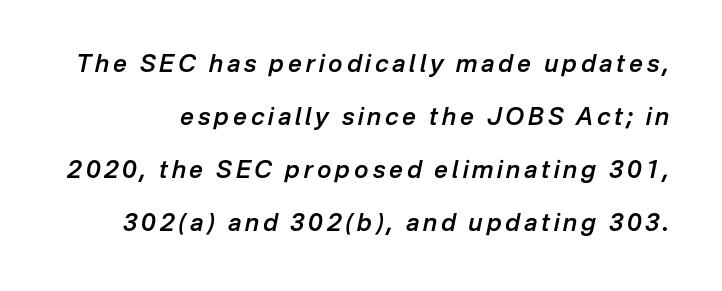
Typographic density is moderately raised because the face is semibold. Each row of text sits above clean, open space. If you drew a line through each stem, it would be angled. One glance says open: line gaps are wider than usual.
